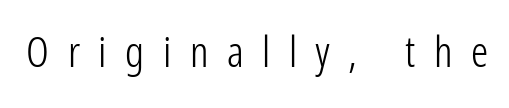
Q: Is the text bold? A: No.
Q: Is the text italic (slanted)? A: No, it is upright.
Q: Is the typeface a serif or a sans-serif typeface? A: Sans-serif.
Q: Is the text underlined? A: No.
Q: Is the spacing between letters normal or unusually wide? A: Unusually wide.
Q: Width (condensed, normal, or wide)? A: Condensed.
Q: Stroke contrast? A: Low.
Q: x-height? A: Medium.
Q: Monospaced? A: No.
